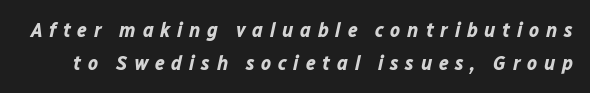
{"italic": "yes", "lean": "right", "slant_degrees": 12, "bold": "yes", "underline": "no", "line_spacing": "normal", "line_spacing_ratio": 1.56, "letter_spacing": "wide", "letter_spacing_em": 0.32, "glyph_px": 21}
